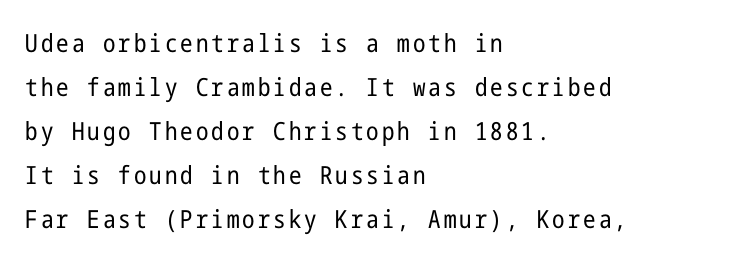
Q: Is the text bold? A: No.
Q: Is the text italic (slanted)? A: No, it is upright.
Q: Is the text underlined? A: No.
Q: How is the paragraph aligned? A: Left-aligned.
